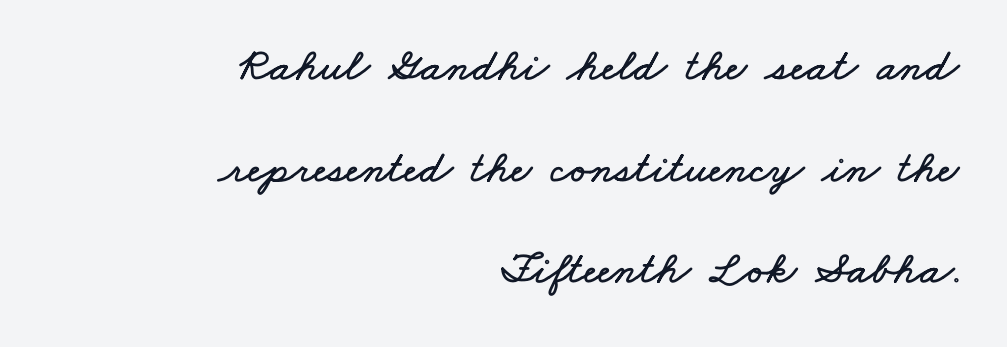
{"width": "wide", "stroke_contrast": "low", "x_height": "small", "monospaced": "no", "underline": "no", "align": "right", "line_spacing": "loose", "line_spacing_ratio": 2.21, "letter_spacing": "normal", "letter_spacing_em": 0.0, "glyph_px": 46}
